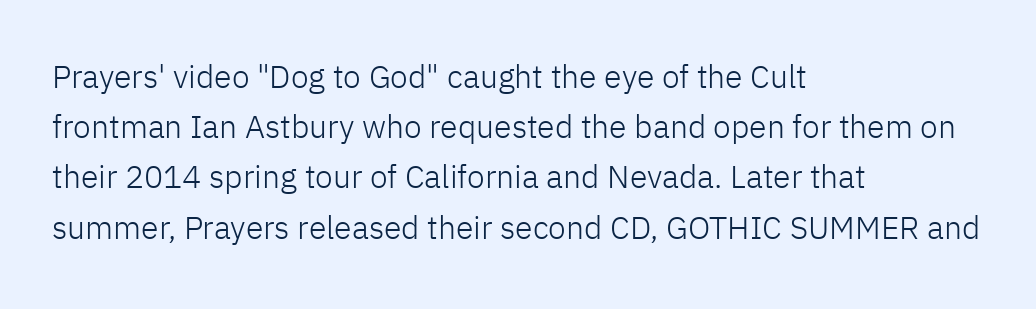
{"serif": "no", "italic": "no", "bold": "no", "weight": "light", "width": "normal", "stroke_contrast": "low", "x_height": "medium", "monospaced": "no", "underline": "no", "align": "left", "line_spacing": "normal", "line_spacing_ratio": 1.57, "letter_spacing": "normal", "letter_spacing_em": 0.0, "glyph_px": 32}
